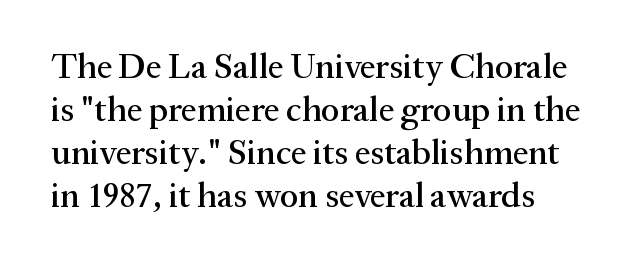
Q: Is the text italic (slanted)? A: No, it is upright.
Q: Is the typeface a serif or a sans-serif typeface? A: Serif.
Q: Is the text underlined? A: No.
Q: Is the spacing between letters normal or unusually wide? A: Normal.
Q: Width (condensed, normal, or wide)? A: Normal.
Q: Stroke contrast? A: Medium.
Q: x-height? A: Medium.
Q: Monospaced? A: No.
